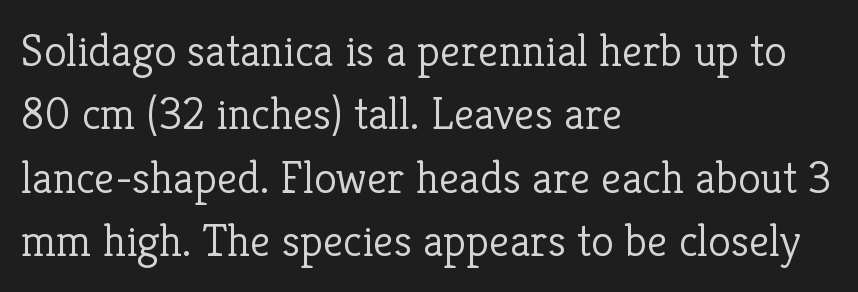
Here the designer chose a conventional face with non-uniform glyph widths. The characters display serif detailing at their extremities. This rendering leaves character spacing at its baseline value. The glyphs are unaccompanied by any horizontal stroke below them.
